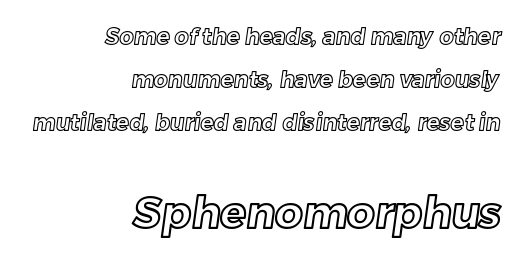
The image shows 43 px text type; set right-aligned, loose line spacing (1.95x), normal letter spacing, not underlined; the second (bottom) block is 1.95x larger; a medium x-height.
